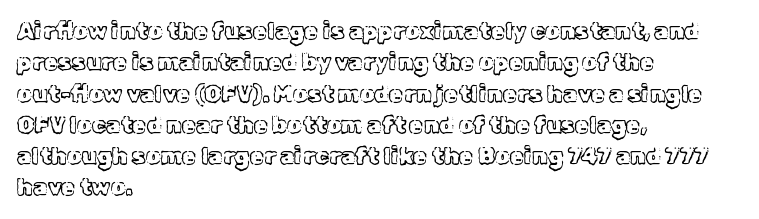
{"italic": "no", "underline": "no", "align": "left", "line_spacing": "normal", "line_spacing_ratio": 1.36, "letter_spacing": "normal", "letter_spacing_em": 0.0, "glyph_px": 23}
